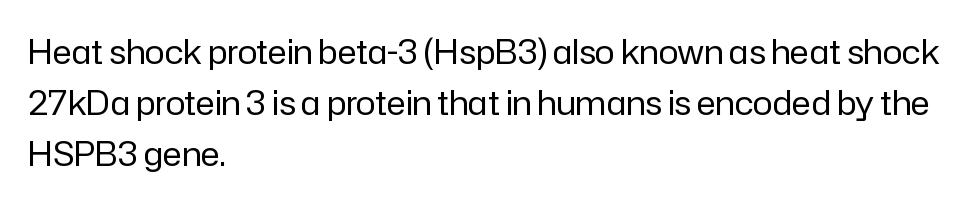
Q: Is the text bold? A: No.
Q: Is the text italic (slanted)? A: No, it is upright.
Q: Is the typeface a serif or a sans-serif typeface? A: Sans-serif.
Q: Is the text underlined? A: No.
Q: How is the paragraph aligned? A: Left-aligned.
Q: Is the spacing between letters normal or unusually wide? A: Normal.
Q: Is the spacing between lines tight, normal or loose? A: Normal.
Q: Width (condensed, normal, or wide)? A: Normal.
Q: Stroke contrast? A: Low.
Q: x-height? A: Medium.
Q: Monospaced? A: No.
